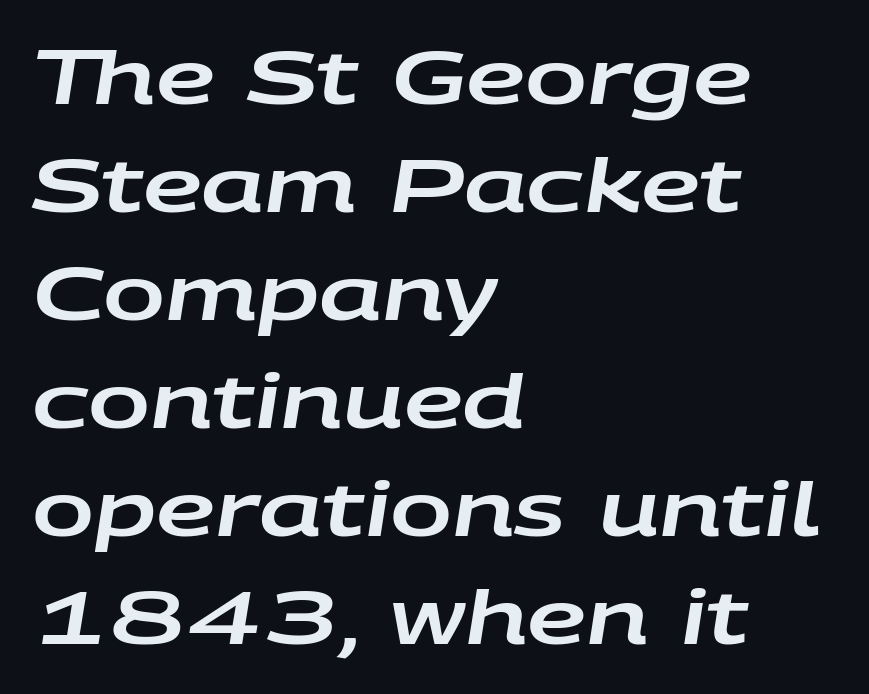
There's an unmistakable incline to the writing here. A typesetter would call this zero additional tracking. Proportional: the letters do not fall into vertical columns. Notice how descenders clear the ascenders below comfortably — that's standard leading. A student would call this left alignment; a typographer would say flush left, rag right.
